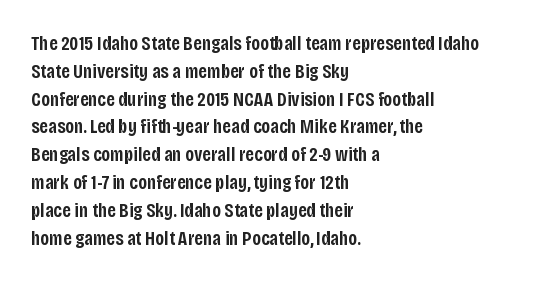
Q: Is the text bold? A: Semi-bold.
Q: Is the text italic (slanted)? A: No, it is upright.
Q: Is the text underlined? A: No.
Q: How is the paragraph aligned? A: Left-aligned.
Q: Is the spacing between letters normal or unusually wide? A: Normal.
Q: Is the spacing between lines tight, normal or loose? A: Normal.
